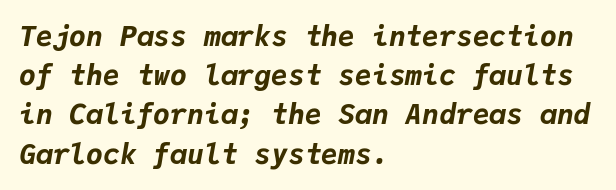
Q: Is the text bold? A: Yes.
Q: Is the text italic (slanted)? A: Yes, it leans right by about 9 degrees.
Q: Is the text underlined? A: No.
Q: How is the paragraph aligned? A: Left-aligned.
Q: Is the spacing between letters normal or unusually wide? A: Normal.
Q: Is the spacing between lines tight, normal or loose? A: Normal.
Q: Width (condensed, normal, or wide)? A: Normal.
Q: Stroke contrast? A: Low.
Q: x-height? A: Medium.
Q: Monospaced? A: Yes.
